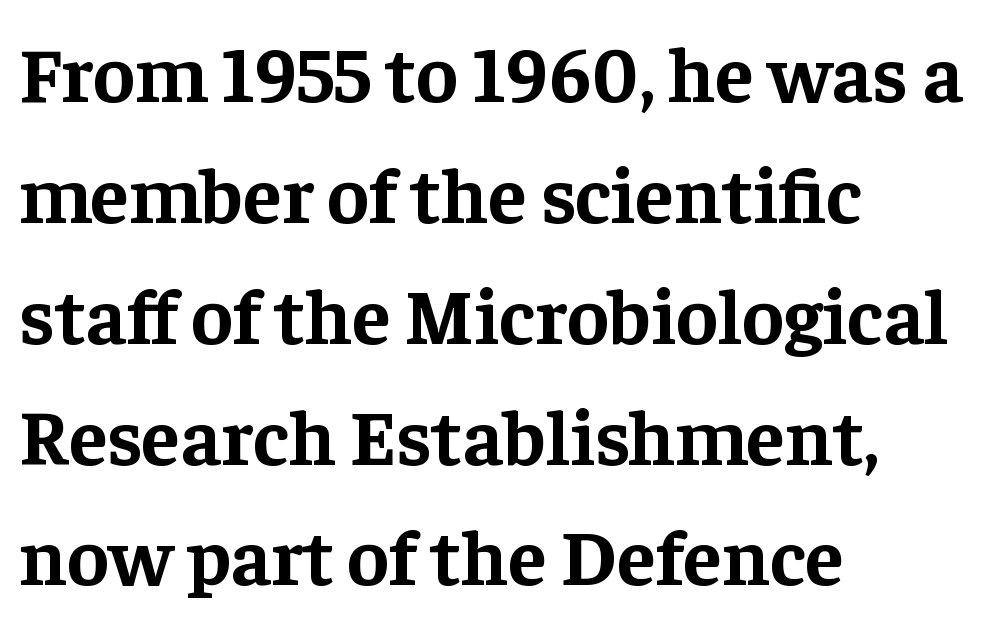
Heavy, bold letterforms. The passage shown stacks its lines at a standard gap. The space directly below the letters is spotless. You could not count columns in this text — the font is proportionally spaced.
